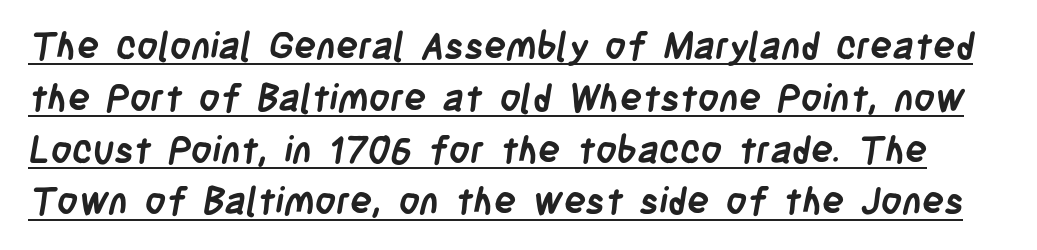
{"serif": "no", "bold": "yes", "weight": "semibold", "width": "condensed", "stroke_contrast": "low", "x_height": "large", "monospaced": "no", "underline": "yes", "line_spacing": "normal", "line_spacing_ratio": 1.4, "letter_spacing": "normal", "letter_spacing_em": 0.0, "glyph_px": 37}
